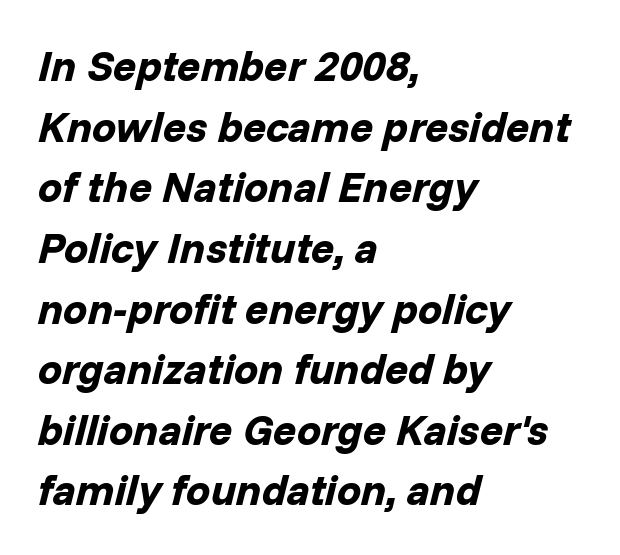
Caption: standard tracking, unaltered. A typesetter would call this proportional, since set widths differ per character. If you drew a line through each stem, it would be angled. Rule under the text: the space is simply empty. Quick note: interline space is typical.
